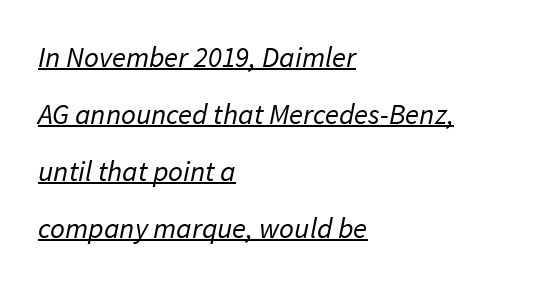
Q: Is the text bold? A: No.
Q: Is the typeface a serif or a sans-serif typeface? A: Sans-serif.
Q: Is the text underlined? A: Yes.
Q: How is the paragraph aligned? A: Left-aligned.
Q: Is the spacing between letters normal or unusually wide? A: Normal.
Q: Is the spacing between lines tight, normal or loose? A: Loose.
Q: Width (condensed, normal, or wide)? A: Normal.
Q: Stroke contrast? A: Low.
Q: x-height? A: Medium.
Q: Monospaced? A: No.
